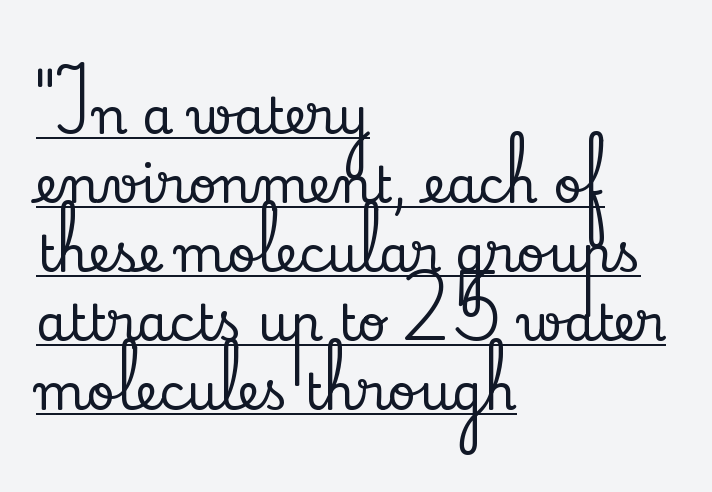
{"serif": "yes", "italic": "no", "width": "normal", "stroke_contrast": "low", "x_height": "small", "monospaced": "no", "underline": "yes", "align": "left", "line_spacing": "normal", "line_spacing_ratio": 1.38, "letter_spacing": "normal", "letter_spacing_em": 0.0, "glyph_px": 50}
